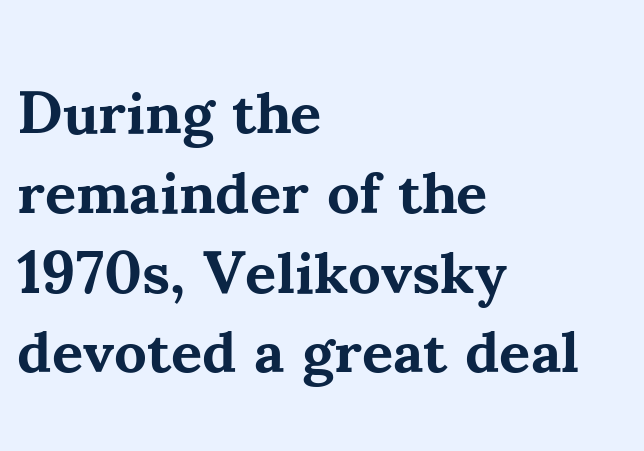
{"serif": "yes", "italic": "no", "bold": "yes", "weight": "bold", "width": "normal", "stroke_contrast": "medium", "x_height": "small", "monospaced": "no", "underline": "no", "align": "left", "line_spacing": "normal", "line_spacing_ratio": 1.33, "letter_spacing": "normal", "letter_spacing_em": 0.0, "glyph_px": 60}
